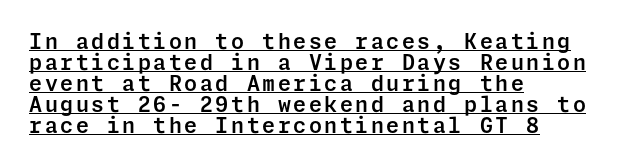
Q: Is the text italic (slanted)? A: No, it is upright.
Q: Is the text underlined? A: Yes.
Q: How is the paragraph aligned? A: Left-aligned.
Q: Is the spacing between lines tight, normal or loose? A: Tight.
